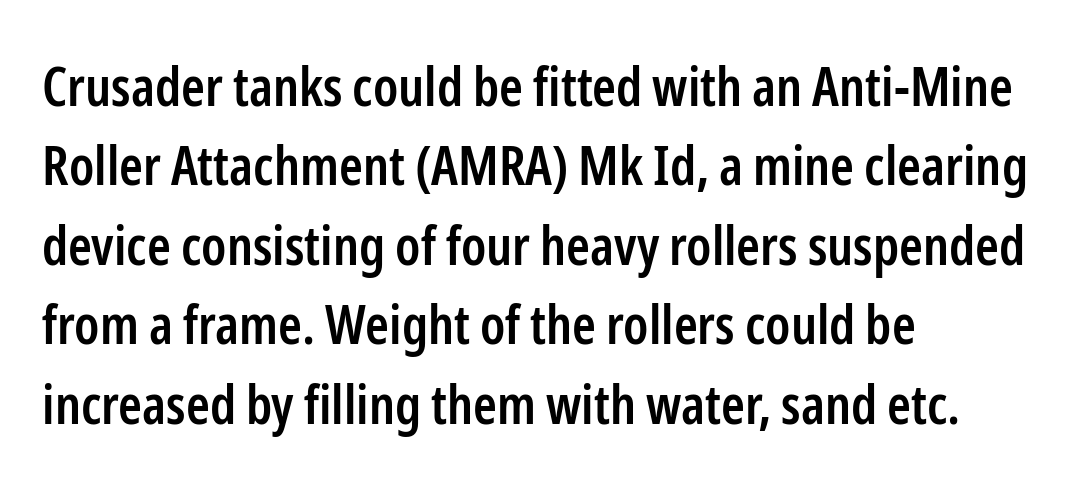
{"serif": "no", "italic": "no", "bold": "semi", "weight": "semibold", "width": "condensed", "stroke_contrast": "low", "x_height": "medium", "monospaced": "no", "underline": "no", "align": "left", "line_spacing": "normal", "line_spacing_ratio": 1.47, "letter_spacing": "normal", "letter_spacing_em": 0.0, "glyph_px": 54}
